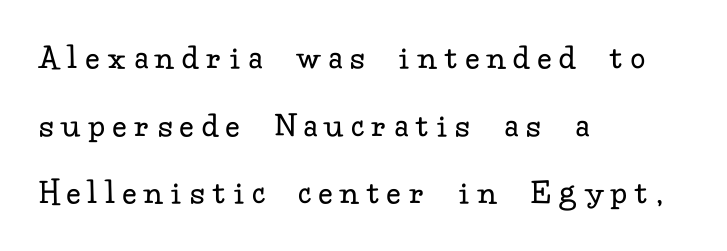
Q: Is the text bold? A: No.
Q: Is the text italic (slanted)? A: No, it is upright.
Q: Is the typeface a serif or a sans-serif typeface? A: Serif.
Q: Is the text underlined? A: No.
Q: How is the paragraph aligned? A: Left-aligned.
Q: Is the spacing between letters normal or unusually wide? A: Unusually wide.
Q: Width (condensed, normal, or wide)? A: Normal.
Q: Stroke contrast? A: Low.
Q: x-height? A: Small.
Q: Monospaced? A: No.
